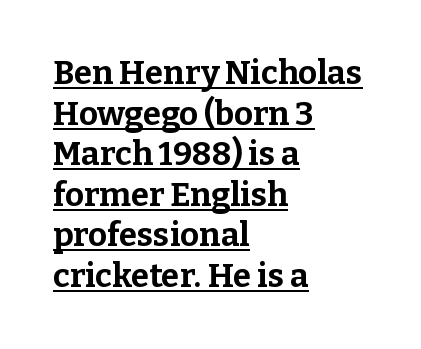
This is underlined copy, the kind a proofreader might mark for attention. The ragged edge is on the right, which tells us the setting is flush left. Stroke thickness is high; the sample reads as a true bold. The letters advance in unequal steps, a hallmark of proportional type.
